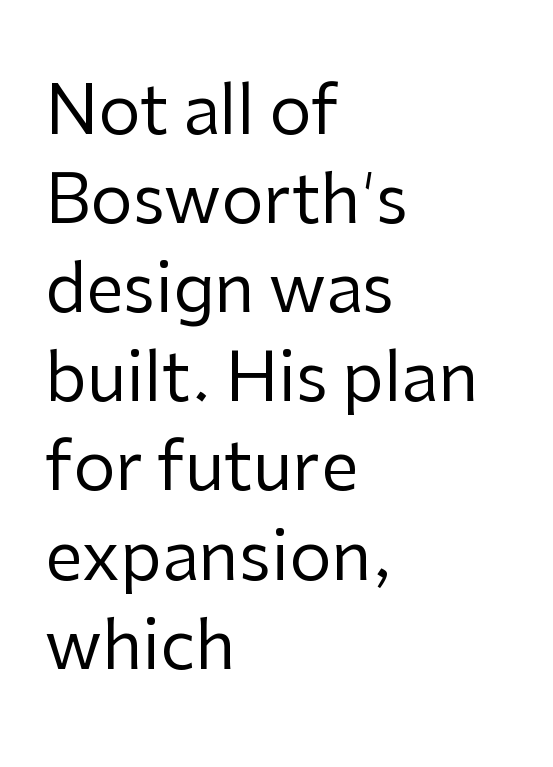
{"serif": "no", "italic": "no", "bold": "no", "weight": "regular", "width": "normal", "stroke_contrast": "low", "x_height": "medium", "monospaced": "no", "underline": "no", "align": "left", "line_spacing": "normal", "line_spacing_ratio": 1.33, "letter_spacing": "normal", "letter_spacing_em": 0.0, "glyph_px": 67}
